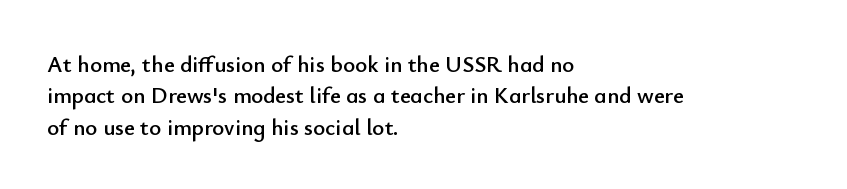
Q: Is the text italic (slanted)? A: No, it is upright.
Q: Is the text underlined? A: No.
Q: How is the paragraph aligned? A: Left-aligned.
Q: Is the spacing between letters normal or unusually wide? A: Normal.
Q: Is the spacing between lines tight, normal or loose? A: Normal.
